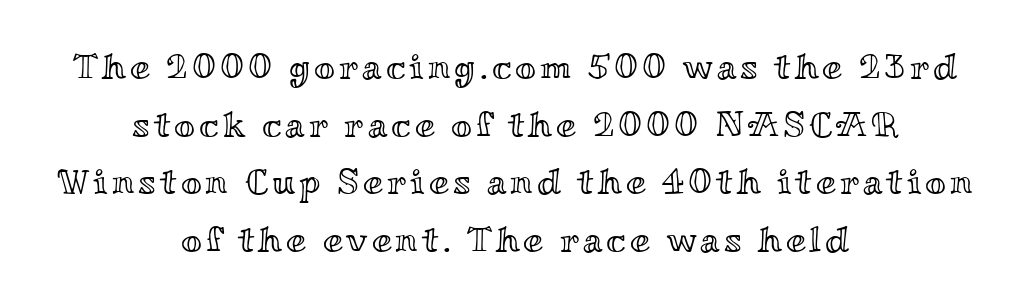
Q: Is the text italic (slanted)? A: No, it is upright.
Q: Is the text underlined? A: No.
Q: How is the paragraph aligned? A: Centered.
Q: Is the spacing between lines tight, normal or loose? A: Normal.
Q: Width (condensed, normal, or wide)? A: Wide.
Q: x-height? A: Small.
Q: Monospaced? A: No.
